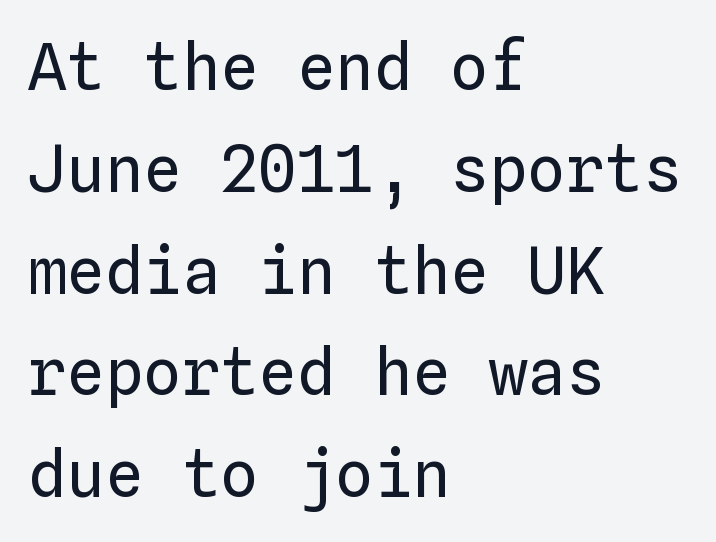
The image shows 64 px regular-weight type, upright, monospaced; set left-aligned, normal line spacing (1.59x), normal letter spacing, not underlined; low stroke contrast and a medium x-height.
